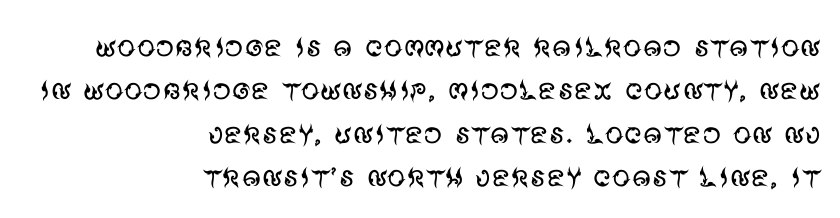
The weight would be labelled regular, book, light, or lighter still. Each letter keeps its own natural width here, so spacing adapts to shape. I'd call this a sans setting — the letters go barefoot. If you drew a ruler down the right edge, every line would touch it. Nothing unusual about the tracking: characters are spaced as the font intends.
